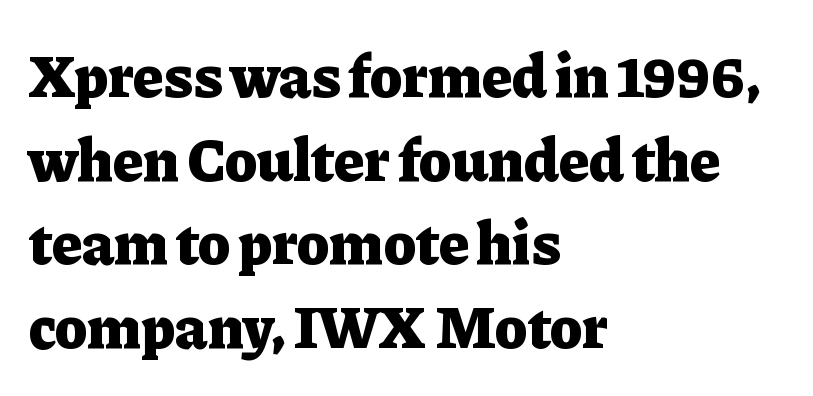
The image shows 61 px heavy serif type, upright; set left-aligned, normal line spacing (1.37x), normal letter spacing, not underlined; low stroke contrast and a medium x-height.
